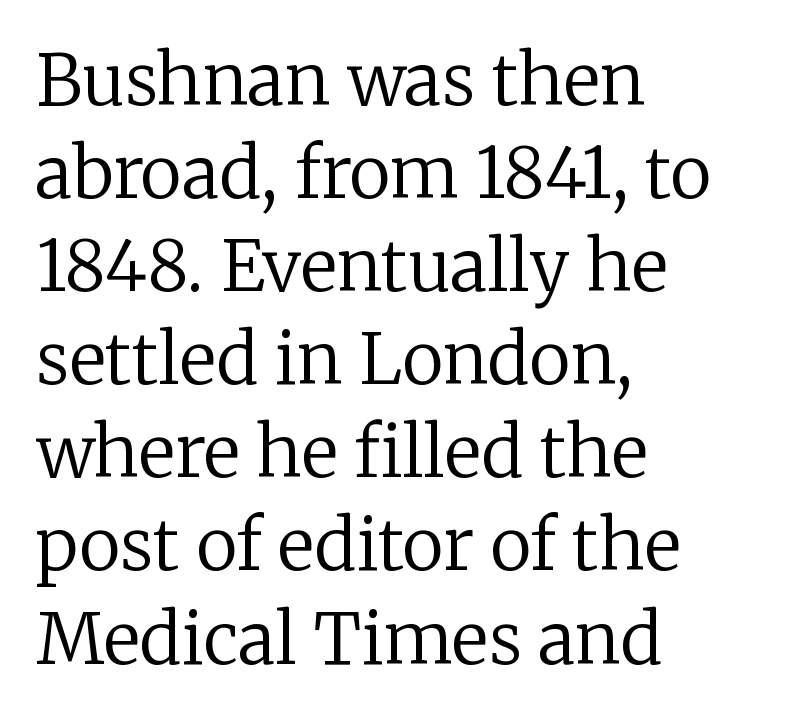
Q: Is the text bold? A: No.
Q: Is the text italic (slanted)? A: No, it is upright.
Q: Is the typeface a serif or a sans-serif typeface? A: Serif.
Q: Is the text underlined? A: No.
Q: How is the paragraph aligned? A: Left-aligned.
Q: Is the spacing between letters normal or unusually wide? A: Normal.
Q: Is the spacing between lines tight, normal or loose? A: Normal.
Q: Width (condensed, normal, or wide)? A: Normal.
Q: Stroke contrast? A: Low.
Q: x-height? A: Medium.
Q: Monospaced? A: No.
